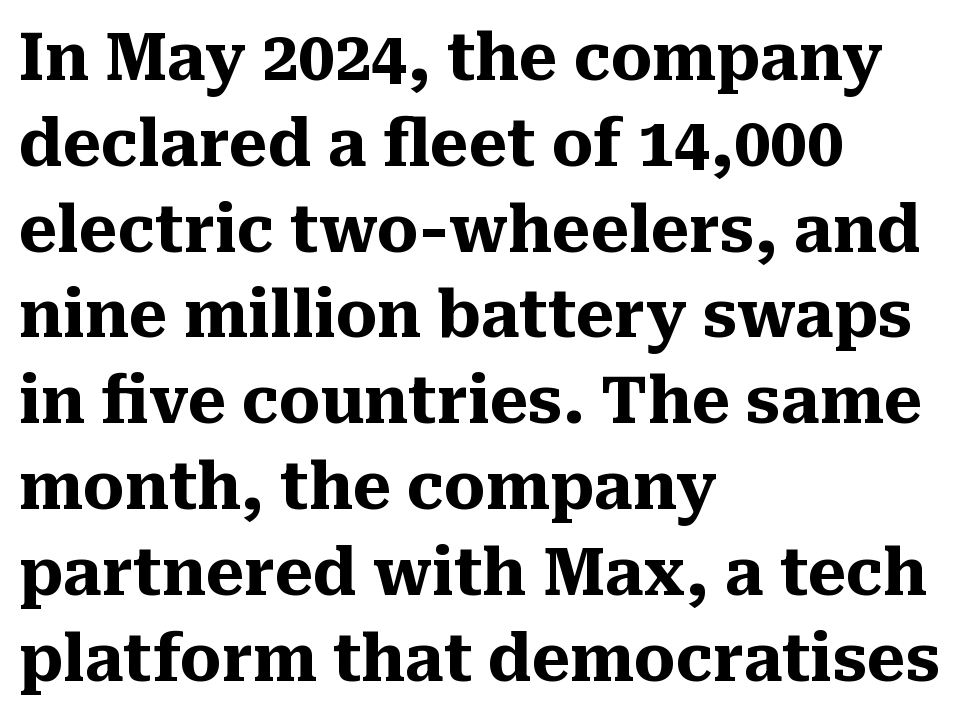
This sample uses plain, unmodified letter spacing. These lines are composed in type with serifs. A dark, heavy texture on the line: the type is bold. Italic: no, the glyphs are upright roman. Layout note: lines flush left. Regarding leading, the lines here are spaced in the standard way.
